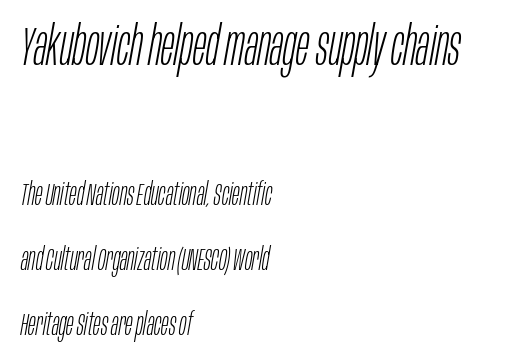
The image shows 55 px light, condensed type, italic (leaning right); set left-aligned, loose line spacing (2.09x), normal letter spacing, not underlined; the first (top) block is 1.77x larger; low stroke contrast and a large x-height.
